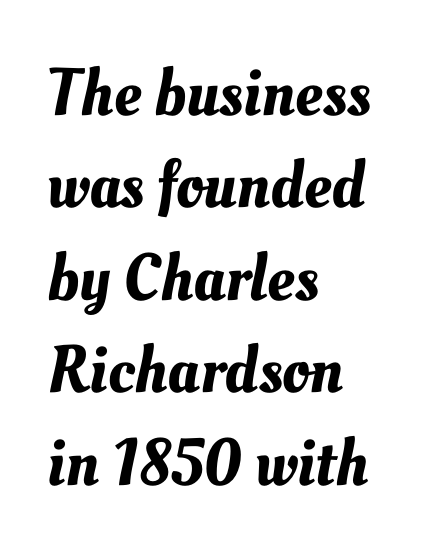
The image shows 67 px text type; set left-aligned, normal line spacing (1.38x), normal letter spacing, not underlined; medium stroke contrast and a small x-height.
